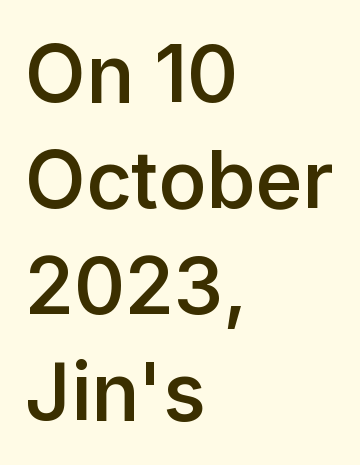
A classic flush-left, rag-right setting is used for this passage. Ascenders rise straight up at ninety degrees. The gap between lines stays unmarked. Characters follow at the spacing the type designer built in. A typesetter would call this proportional, since set widths differ per character.
